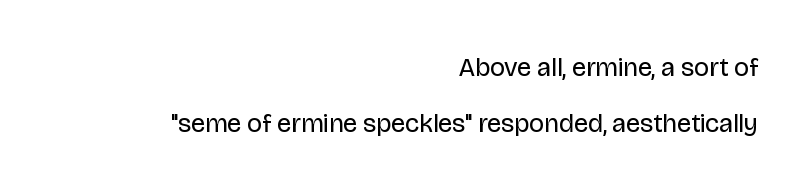
The block of text is sparse from top to bottom, with ample space between rows. On a weight scale, this lands at 450 or below. Type without underlining. A flush-right, rag-left setting is used for this passage.
